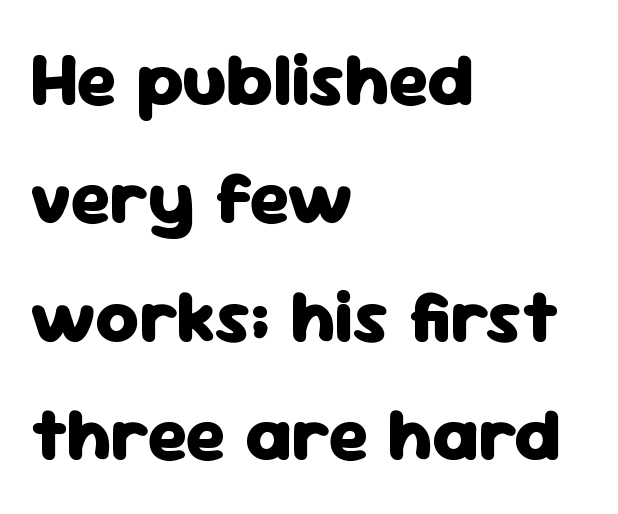
This sample keeps an unexceptional amount of space between lines. Characters remain perfectly vertical along every line. The typesetting leans heavy: a genuine bold. Decoration check: the copy has no underline. The face used here is rendered with its standard letterfit.
